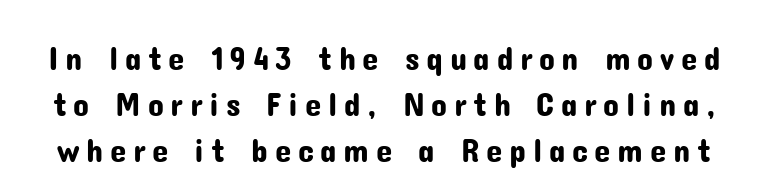
In terms of posture, this sample is upright. The letterforms stand isolated, each surrounded by extra space. The face used here is proportionally spaced, like ordinary book or web type. Check under the words: just untouched page. Successive baselines arrive at the customary interval.
